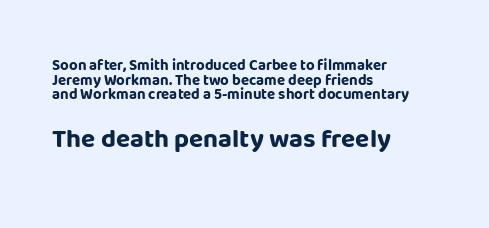
{"italic": "no", "bold": "yes", "underline": "no", "align": "left", "line_spacing": "tight", "line_spacing_ratio": 0.97, "letter_spacing": "normal", "letter_spacing_em": 0.0, "larger_block": "second", "size_ratio": 1.73, "glyph_px": 26}
